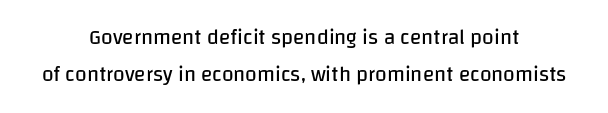
{"italic": "no", "bold": "no", "underline": "no", "align": "center", "line_spacing_ratio": 1.77, "letter_spacing": "normal", "letter_spacing_em": 0.0, "glyph_px": 21}
